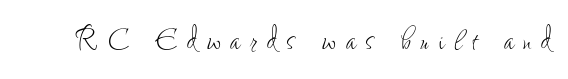
Q: Is the text bold? A: No.
Q: Is the text italic (slanted)? A: Yes.
Q: Is the text underlined? A: No.
Q: Is the spacing between letters normal or unusually wide? A: Unusually wide.
Q: Width (condensed, normal, or wide)? A: Condensed.
Q: Stroke contrast? A: Low.
Q: x-height? A: Small.
Q: Monospaced? A: No.
